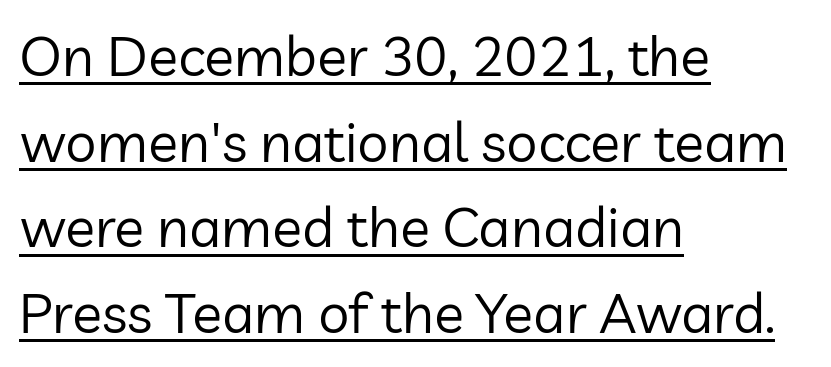
This sample is left-justified, so line endings fall wherever the words run out. Is there an underline? Yes — a line sits under the letters. What's the leading like? Ordinary, nothing unusual. Style check: upright. The rendering uses natural spacing where letterforms have individual widths.
